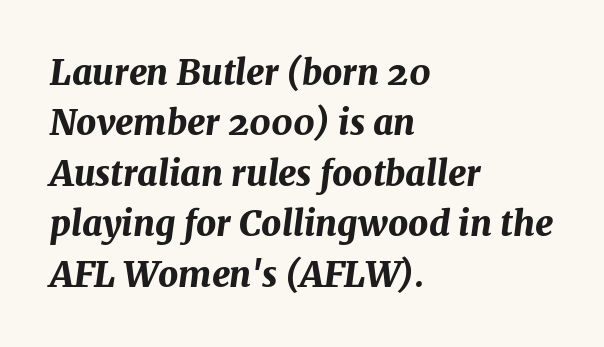
Underline: absent. A typesetter would call this zero additional tracking. Slanted lettering throughout. Each new line begins a customary step beneath the previous one. Where is the straight margin? On the left.
